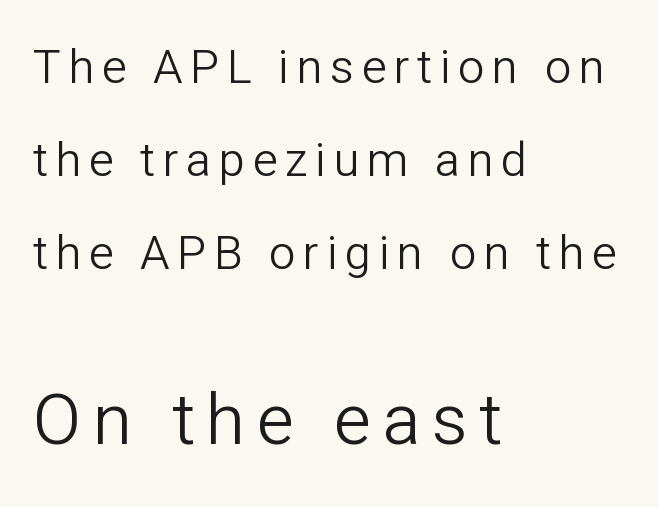
The image shows 71 px light sans-serif type, upright; set left-aligned, loose line spacing (1.98x), not underlined; the second (bottom) block is 1.51x larger; low stroke contrast and a medium x-height.
